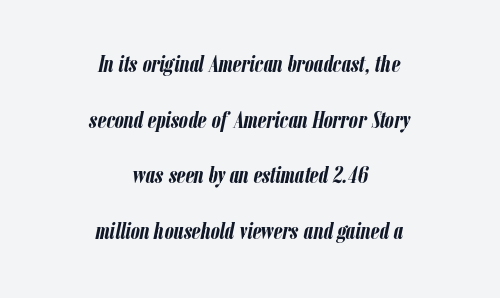
Spacing between characters is what you'd get straight out of the box. The rendering applies a slant to the glyphs. Plenty of ink on the page — the face is bold. Interline gaps are noticeably wide in this sample. Which margin do the lines hug? Neither — every line sits in the middle.
